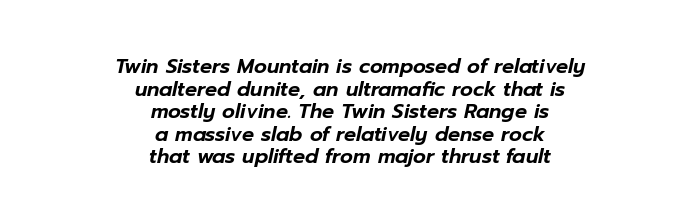
Q: Is the text italic (slanted)? A: Yes, it leans right by about 12 degrees.
Q: Is the text underlined? A: No.
Q: How is the paragraph aligned? A: Centered.
Q: Is the spacing between letters normal or unusually wide? A: Normal.
Q: Is the spacing between lines tight, normal or loose? A: Tight.
